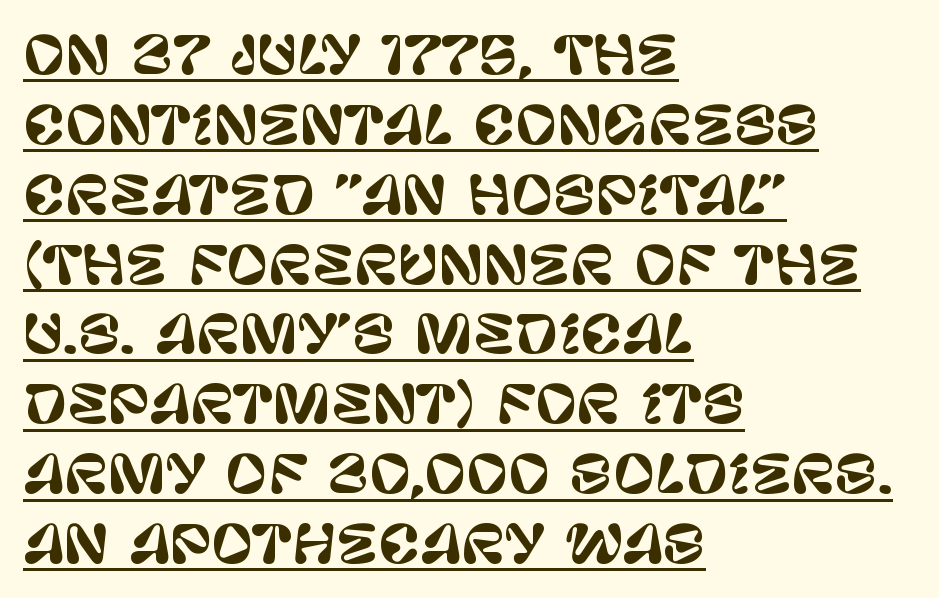
Q: Is the text italic (slanted)? A: Yes.
Q: Is the typeface a serif or a sans-serif typeface? A: Sans-serif.
Q: Is the text underlined? A: Yes.
Q: How is the paragraph aligned? A: Left-aligned.
Q: Is the spacing between letters normal or unusually wide? A: Normal.
Q: Is the spacing between lines tight, normal or loose? A: Normal.
Q: Width (condensed, normal, or wide)? A: Normal.
Q: Stroke contrast? A: Low.
Q: x-height? A: Large.
Q: Monospaced? A: No.
